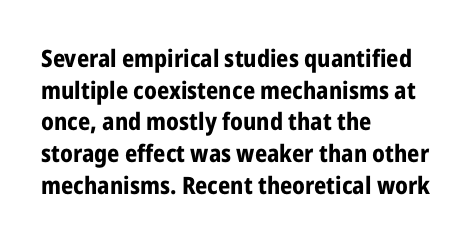
{"italic": "no", "bold": "yes", "underline": "no", "align": "left", "line_spacing": "normal", "line_spacing_ratio": 1.32, "letter_spacing": "normal", "letter_spacing_em": 0.0, "glyph_px": 24}
